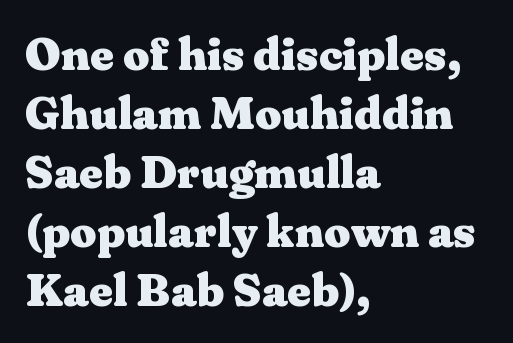
{"serif": "yes", "italic": "no", "bold": "yes", "weight": "heavy", "width": "wide", "stroke_contrast": "medium", "x_height": "medium", "monospaced": "no", "underline": "no", "align": "left", "line_spacing": "normal", "line_spacing_ratio": 1.28, "letter_spacing": "normal", "letter_spacing_em": 0.0, "glyph_px": 46}
